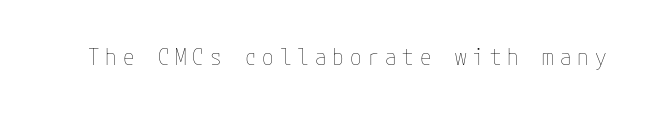
Type without underlining. Notice how the stems are strictly vertical — no italics here. Is the letter spacing exaggerated? Yes — the characters are pushed far apart. Heaviness? Minimal to ordinary, like unemphasized prose.
